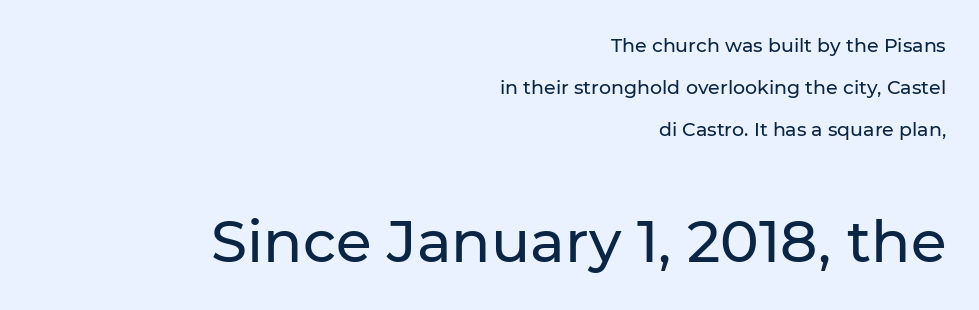
Are there feet on the stems? There aren't — it's a sans. This sample uses an upright cut, with every glyph sitting square on the baseline. Standard letterfit; no display-style spreading of the glyphs. Is the lower block the larger one? Yes — the lower block carries the bigger type. Do the characters align in a grid? No, the font is proportional. Short and long lines alike share a common ending point at right.
